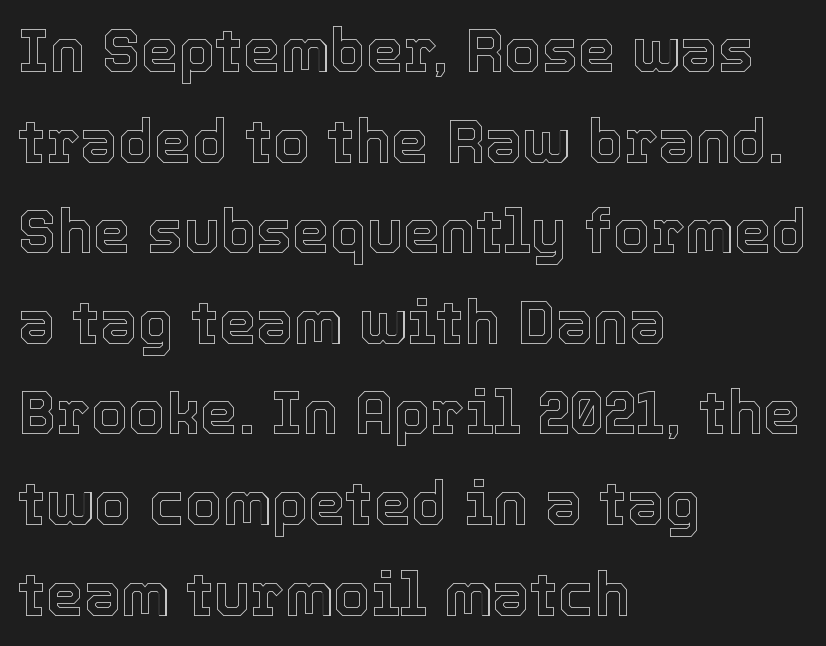
The image shows 60 px text type, upright; set left-aligned, normal line spacing (1.51x), normal letter spacing, not underlined; a medium x-height.
